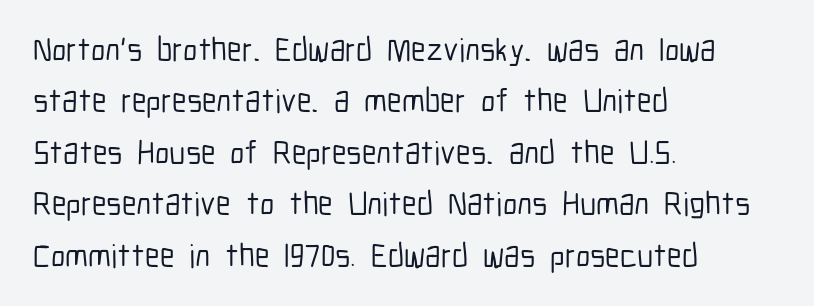
The image shows 33 px condensed sans-serif type, upright; set left-aligned, normal line spacing (1.56x), normal letter spacing, not underlined; low stroke contrast and a medium x-height.
